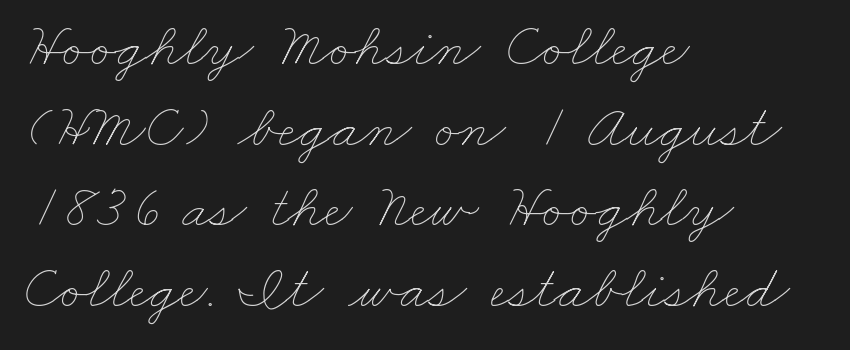
Heft: none added — not bold. The specimen omits any rule beneath the text block's lines. These lines are rendered in a variable-pitch font. These lines stack with their left ends in a neat column. Spacing between characters is what you'd get straight out of the box. Notice how descenders clear the ascenders below comfortably — that's standard leading.
